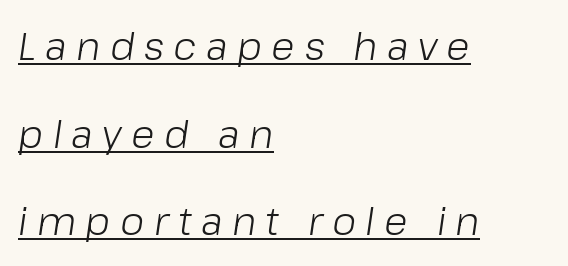
Every word sits above its own underline. No chunkiness to these letters — they're not bold. The rendering uses natural spacing where letterforms have individual widths. Leftover space on each line is placed entirely after the last word. Observe the lean: these are italic letterforms. The block of text is sparse from top to bottom, with ample space between rows.
